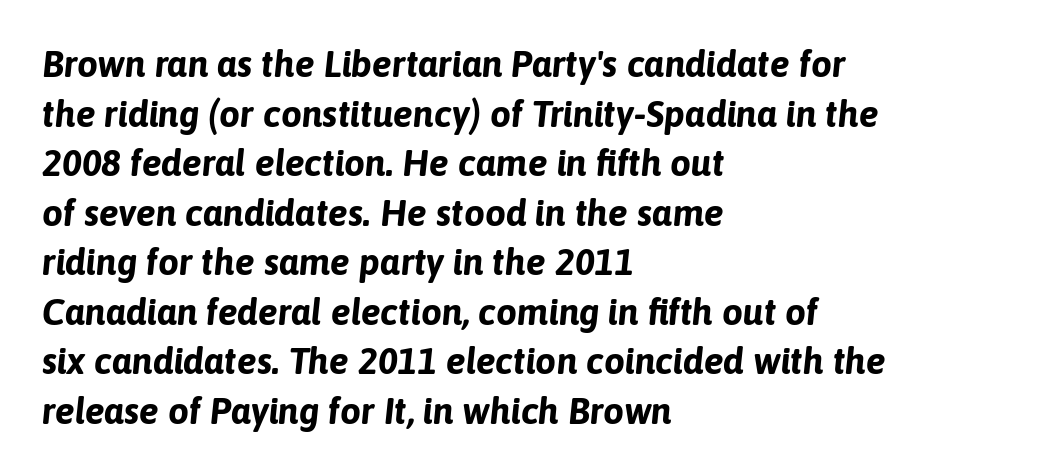
{"italic": "yes", "lean": "right", "slant_degrees": 6, "bold": "yes", "weight": "bold", "width": "normal", "stroke_contrast": "low", "x_height": "medium", "monospaced": "no", "underline": "no", "align": "left", "line_spacing": "normal", "line_spacing_ratio": 1.34, "letter_spacing": "normal", "letter_spacing_em": 0.0, "glyph_px": 37}
